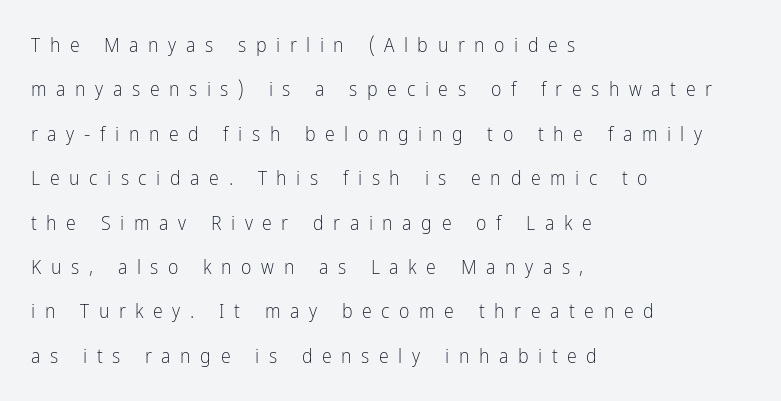
The image shows 20 px text type, upright; set left-aligned, loose line spacing (2.22x), unusually wide letter spacing (+0.48 em), not underlined.
